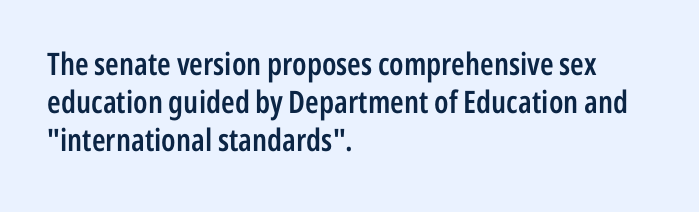
The image shows 31 px semibold, condensed sans-serif type, upright; set left-aligned, line spacing 1.23x, normal letter spacing, not underlined; low stroke contrast and a medium x-height.
